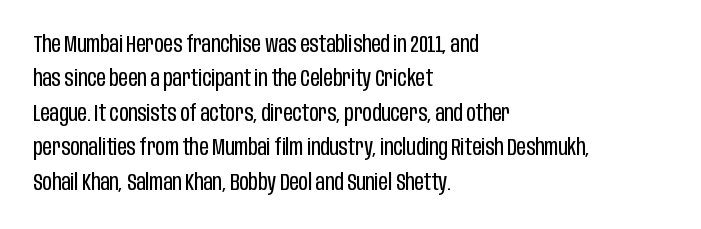
Q: Is the text bold? A: No.
Q: Is the text italic (slanted)? A: No, it is upright.
Q: Is the text underlined? A: No.
Q: How is the paragraph aligned? A: Left-aligned.
Q: Is the spacing between letters normal or unusually wide? A: Normal.
Q: Is the spacing between lines tight, normal or loose? A: Normal.
